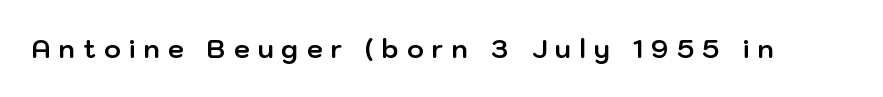
{"italic": "no", "bold": "yes", "underline": "no", "letter_spacing": "wide", "letter_spacing_em": 0.34, "glyph_px": 25}
